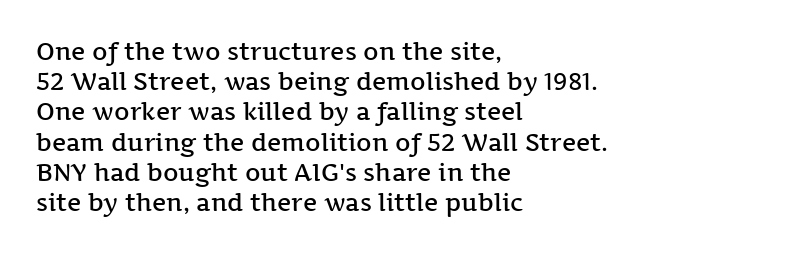
These lines are set flush left with a ragged right edge. Reading down the column, the eye jumps a familiar distance to each next line. The face used here is a semibold: visibly heavier than regular, lighter than bold. The specimen omits any rule beneath the text block's lines. Spacing between characters is what you'd get straight out of the box.
